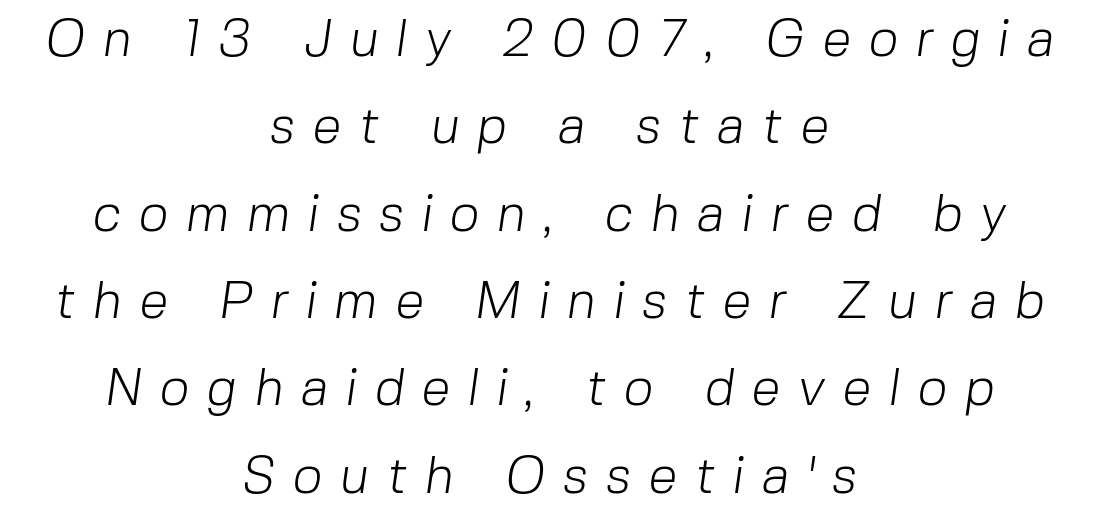
Q: Is the text bold? A: No.
Q: Is the typeface a serif or a sans-serif typeface? A: Sans-serif.
Q: Is the text underlined? A: No.
Q: How is the paragraph aligned? A: Centered.
Q: Is the spacing between letters normal or unusually wide? A: Unusually wide.
Q: Is the spacing between lines tight, normal or loose? A: Normal.
Q: Width (condensed, normal, or wide)? A: Normal.
Q: Stroke contrast? A: Low.
Q: x-height? A: Medium.
Q: Monospaced? A: No.
